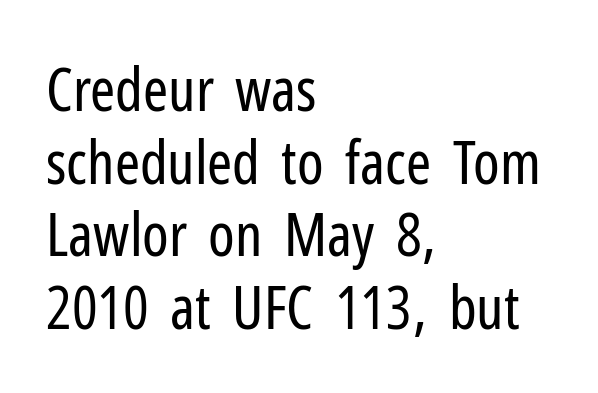
The image shows 60 px regular-weight, condensed sans-serif type, upright; set left-aligned, line spacing 1.21x, normal letter spacing, not underlined; low stroke contrast and a medium x-height.
